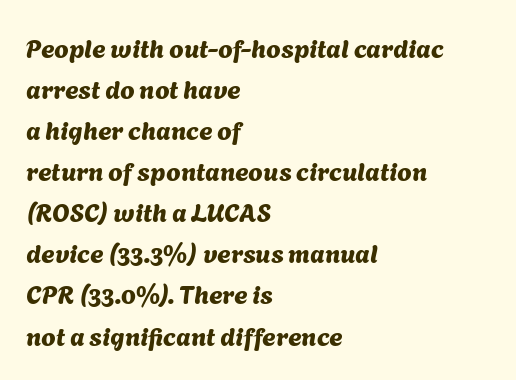
The image shows 26 px text type; set left-aligned, normal line spacing (1.58x), normal letter spacing, not underlined.
